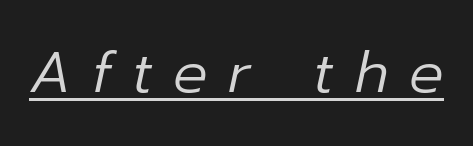
The image shows 57 px regular-weight type, italic (leaning right); set unusually wide letter spacing (+0.36 em), underlined; low stroke contrast and a medium x-height.
